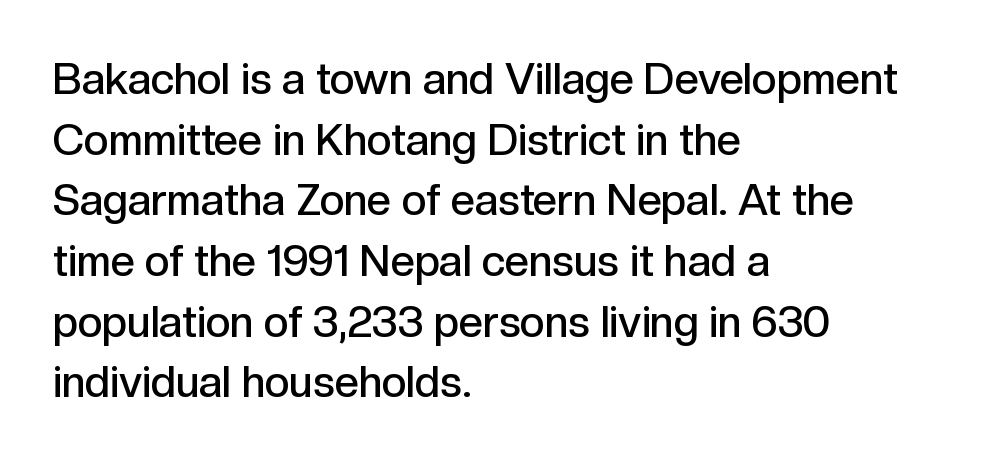
{"serif": "no", "italic": "no", "bold": "semi", "weight": "semibold", "width": "normal", "x_height": "medium", "monospaced": "no", "underline": "no", "align": "left", "line_spacing": "normal", "line_spacing_ratio": 1.41, "letter_spacing": "normal", "letter_spacing_em": 0.0, "glyph_px": 43}
